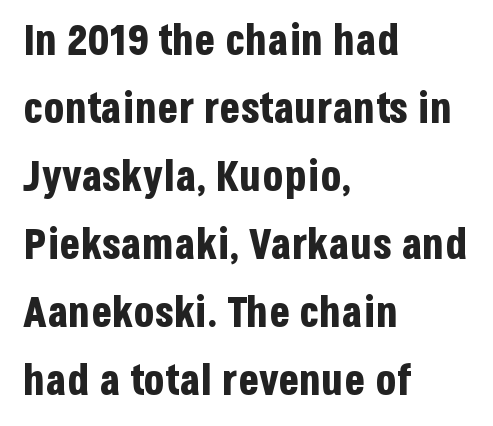
The image shows 43 px bold, condensed sans-serif type, upright; set left-aligned, normal line spacing (1.58x), normal letter spacing, not underlined; low stroke contrast and a large x-height.
